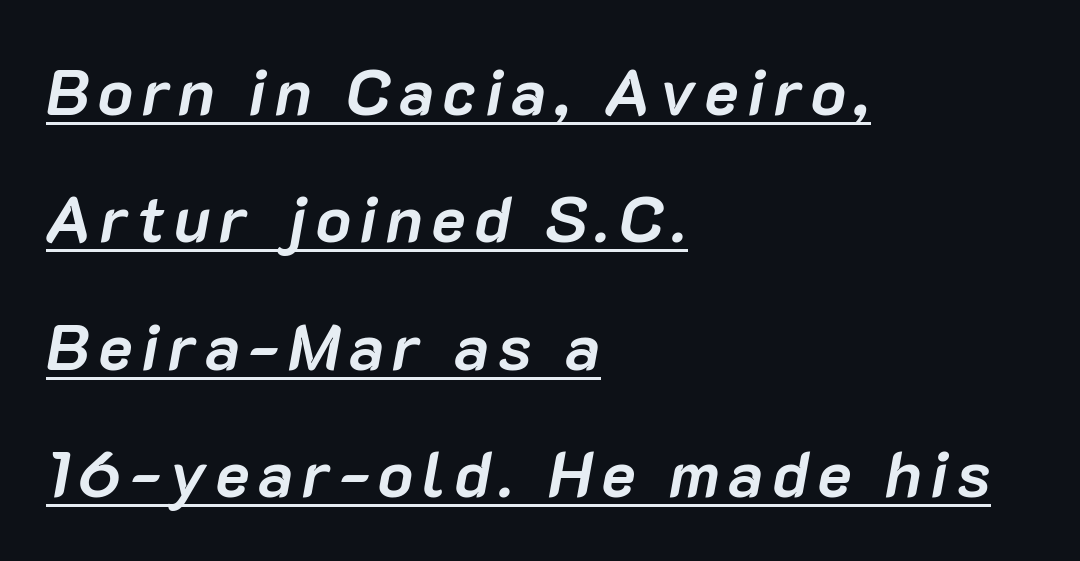
Q: Is the text bold? A: Yes.
Q: Is the text italic (slanted)? A: Yes, it leans right by about 10 degrees.
Q: Is the text underlined? A: Yes.
Q: How is the paragraph aligned? A: Left-aligned.
Q: Is the spacing between lines tight, normal or loose? A: Loose.
Q: Width (condensed, normal, or wide)? A: Normal.
Q: Stroke contrast? A: Low.
Q: x-height? A: Medium.
Q: Monospaced? A: No.
